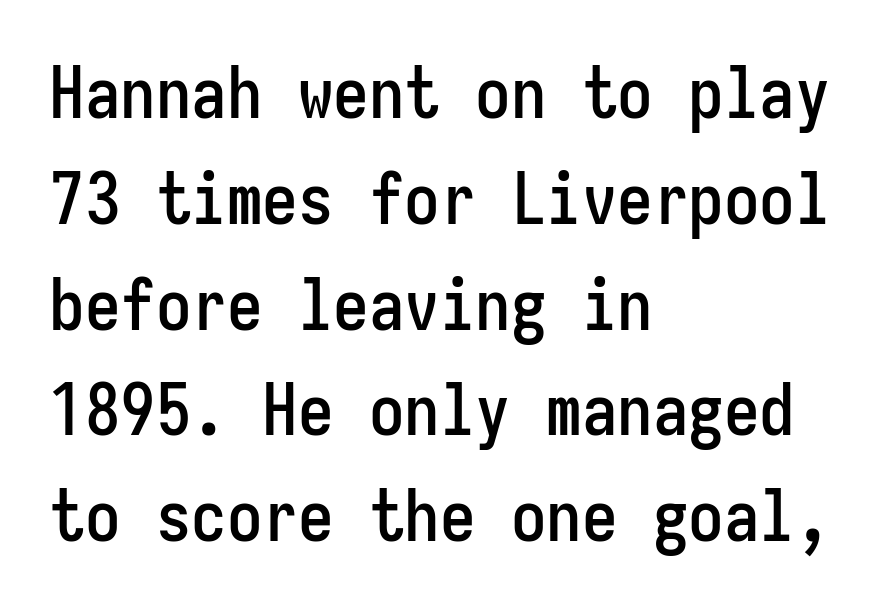
Q: Is the text italic (slanted)? A: No, it is upright.
Q: Is the typeface a serif or a sans-serif typeface? A: Sans-serif.
Q: Is the text underlined? A: No.
Q: How is the paragraph aligned? A: Left-aligned.
Q: Is the spacing between letters normal or unusually wide? A: Normal.
Q: Is the spacing between lines tight, normal or loose? A: Normal.
Q: Width (condensed, normal, or wide)? A: Condensed.
Q: Stroke contrast? A: Low.
Q: x-height? A: Medium.
Q: Monospaced? A: Yes.
